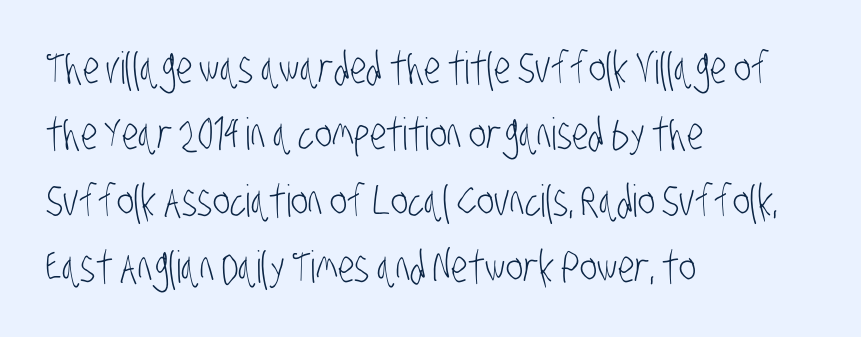
The type is set solid horizontally, with unmodified tracking. Regarding leading, the lines here are spaced in the standard way. Here the designer chose a conventional face with non-uniform glyph widths. This rendering employs a face without finishing strokes, i.e., a sans-serif. On a weight scale, this lands at 450 or below. Lines of text with bare space underneath.
